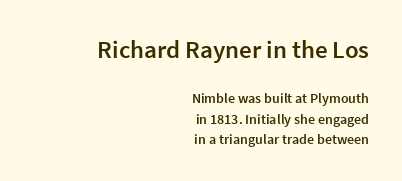
Q: Is the text bold? A: Semi-bold.
Q: Is the text italic (slanted)? A: No, it is upright.
Q: Is the text underlined? A: No.
Q: How is the paragraph aligned? A: Right-aligned.
Q: Is the spacing between letters normal or unusually wide? A: Normal.
Q: Is the spacing between lines tight, normal or loose? A: Normal.
Q: Which block of text is set in a larger size, the first (top) or the second (bottom)? A: The first (top) one.
